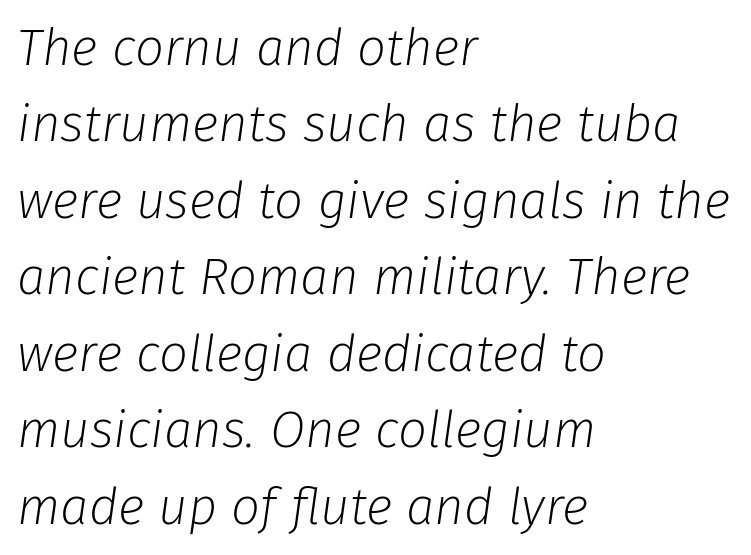
{"italic": "yes", "lean": "right", "slant_degrees": 8, "bold": "no", "weight": "light", "width": "normal", "stroke_contrast": "low", "x_height": "medium", "monospaced": "no", "underline": "no", "align": "left", "line_spacing": "normal", "line_spacing_ratio": 1.5, "letter_spacing": "normal", "letter_spacing_em": 0.0, "glyph_px": 51}
